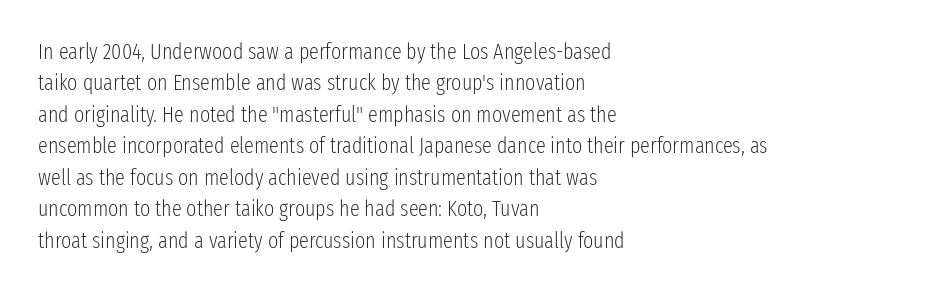
Q: Is the text bold? A: No.
Q: Is the text italic (slanted)? A: No, it is upright.
Q: Is the text underlined? A: No.
Q: How is the paragraph aligned? A: Left-aligned.
Q: Is the spacing between letters normal or unusually wide? A: Normal.
Q: Is the spacing between lines tight, normal or loose? A: Normal.
